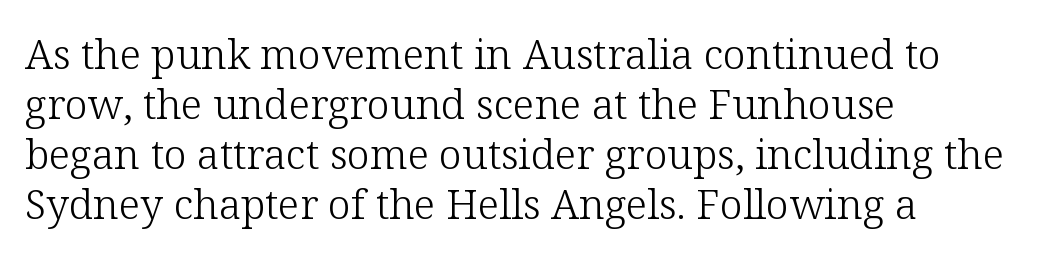
Q: Is the text bold? A: No.
Q: Is the text italic (slanted)? A: No, it is upright.
Q: Is the typeface a serif or a sans-serif typeface? A: Serif.
Q: Is the text underlined? A: No.
Q: How is the paragraph aligned? A: Left-aligned.
Q: Is the spacing between letters normal or unusually wide? A: Normal.
Q: Width (condensed, normal, or wide)? A: Normal.
Q: Stroke contrast? A: Low.
Q: x-height? A: Medium.
Q: Monospaced? A: No.
